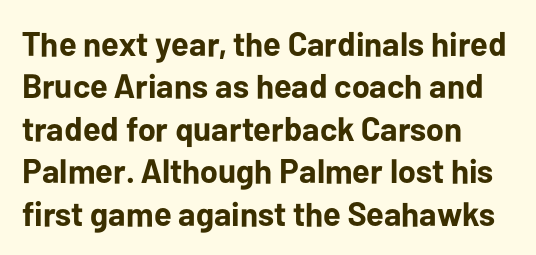
{"serif": "no", "italic": "no", "bold": "yes", "weight": "bold", "width": "normal", "stroke_contrast": "low", "x_height": "medium", "monospaced": "no", "underline": "no", "align": "left", "line_spacing": "normal", "line_spacing_ratio": 1.25, "letter_spacing": "normal", "letter_spacing_em": 0.0, "glyph_px": 34}
